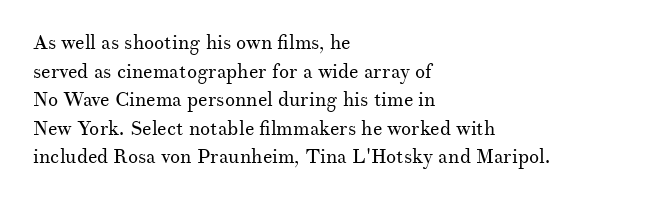
The image shows 20 px text type, upright; set left-aligned, normal line spacing (1.43x), normal letter spacing, not underlined.
